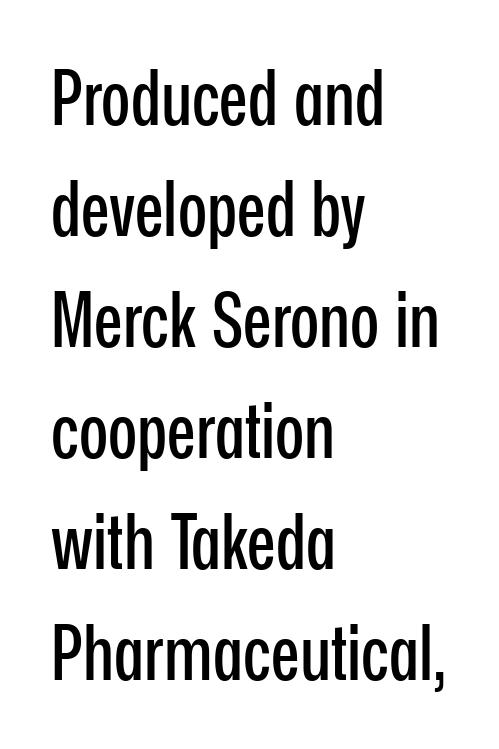
{"serif": "no", "italic": "no", "width": "condensed", "stroke_contrast": "low", "x_height": "medium", "monospaced": "no", "underline": "no", "align": "left", "line_spacing": "normal", "line_spacing_ratio": 1.46, "letter_spacing": "normal", "letter_spacing_em": 0.0, "glyph_px": 76}
